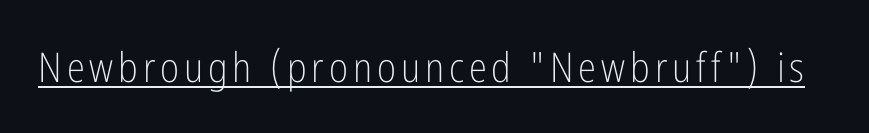
Q: Is the text bold? A: No.
Q: Is the text italic (slanted)? A: No, it is upright.
Q: Is the typeface a serif or a sans-serif typeface? A: Sans-serif.
Q: Is the text underlined? A: Yes.
Q: Width (condensed, normal, or wide)? A: Condensed.
Q: Stroke contrast? A: Low.
Q: x-height? A: Medium.
Q: Monospaced? A: No.
